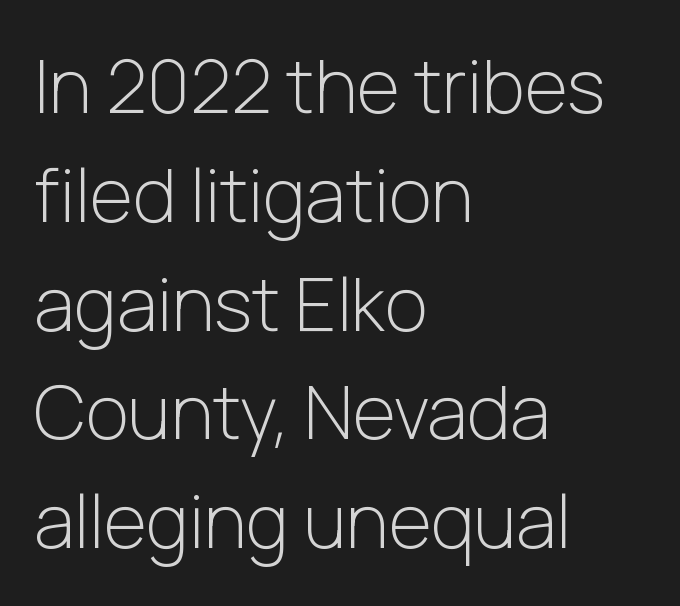
Q: Is the text bold? A: No.
Q: Is the text italic (slanted)? A: No, it is upright.
Q: Is the typeface a serif or a sans-serif typeface? A: Sans-serif.
Q: Is the text underlined? A: No.
Q: How is the paragraph aligned? A: Left-aligned.
Q: Is the spacing between letters normal or unusually wide? A: Normal.
Q: Is the spacing between lines tight, normal or loose? A: Normal.
Q: Width (condensed, normal, or wide)? A: Normal.
Q: Stroke contrast? A: Low.
Q: x-height? A: Medium.
Q: Monospaced? A: No.
